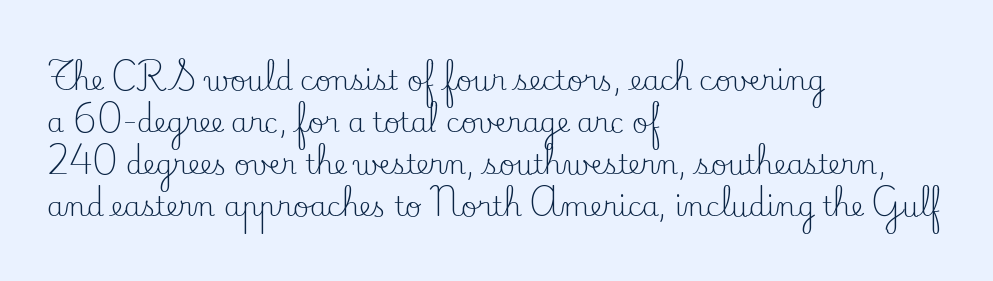
The image shows 27 px text type, upright; set left-aligned, normal line spacing (1.55x), normal letter spacing, not underlined.
